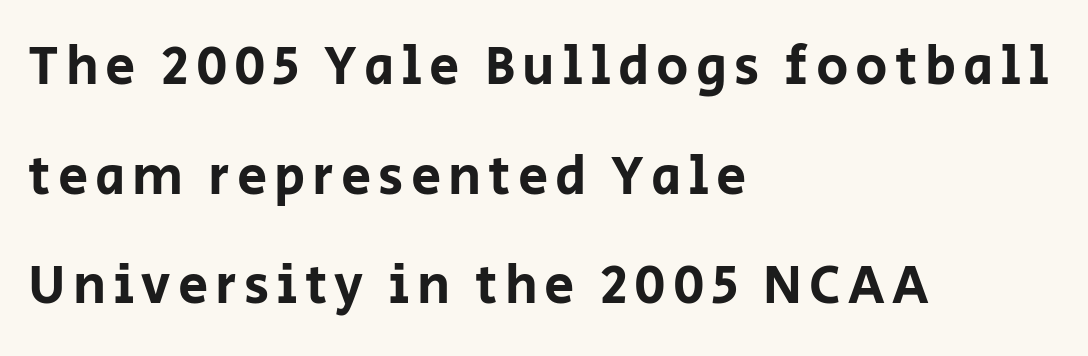
{"serif": "no", "italic": "no", "width": "normal", "stroke_contrast": "low", "x_height": "large", "monospaced": "no", "underline": "no", "align": "left", "line_spacing": "loose", "line_spacing_ratio": 2.03, "glyph_px": 54}
